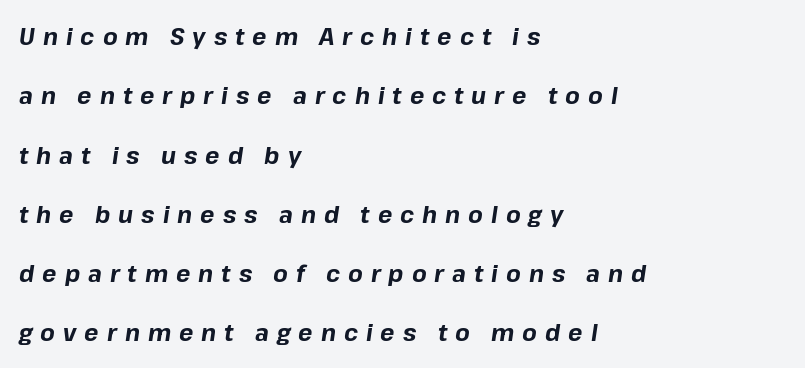
The lines are quadded left. Slant detected: the letters are inclined. One glance says open: line gaps are wider than usual. Underlining? Definitely not there. Compared with typical body copy, the letter spacing here is much looser.
